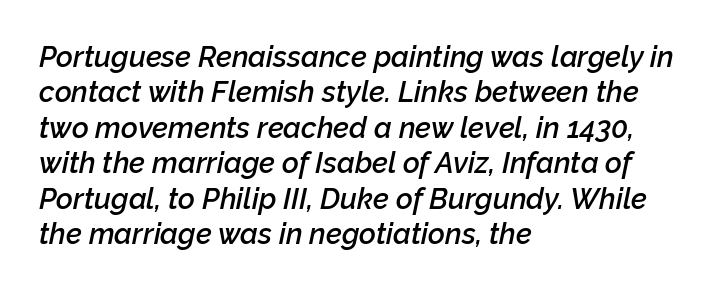
Posture: slanted. Line beginnings align vertically; line endings do not. Students, note that the glyphs here touch the page at normal intervals. Lines of text with bare space underneath. Looks like regular typesetting: each glyph gets only the width it needs.
